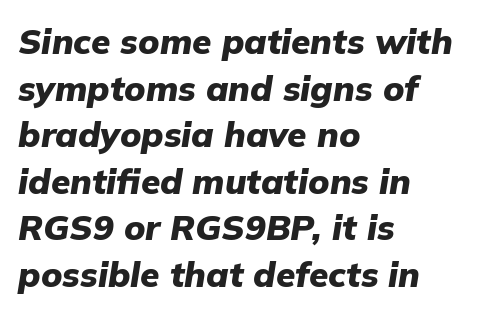
The strip under each line holds only bare page. Tall strokes in this sample are angled rather than plumb. Proportional: the letters do not fall into vertical columns. How are the letters spaced? Ordinarily, with no added tracking. Line spacing here is normal.
